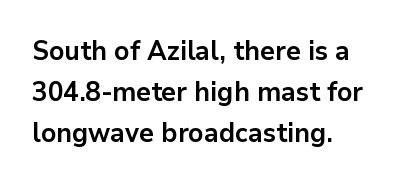
The image shows 27 px bold type, upright; set left-aligned, normal line spacing (1.52x), normal letter spacing, not underlined.
